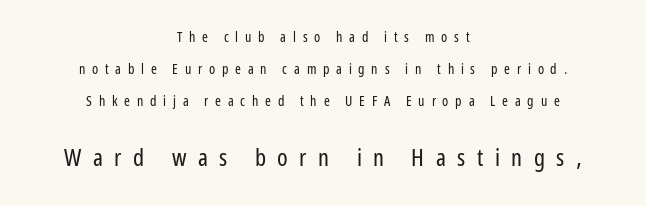
The image shows 24 px text type, upright; set centered, loose line spacing (2.29x), unusually wide letter spacing (+0.48 em), not underlined; the second (bottom) block is 1.71x larger.
